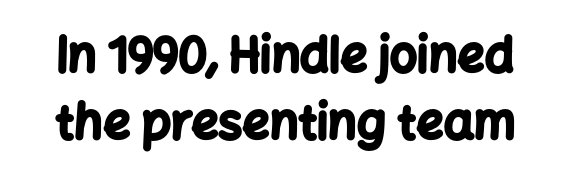
{"serif": "no", "italic": "no", "bold": "yes", "weight": "bold", "width": "normal", "stroke_contrast": "low", "x_height": "medium", "monospaced": "no", "underline": "no", "line_spacing": "normal", "line_spacing_ratio": 1.4, "letter_spacing": "normal", "letter_spacing_em": 0.0, "glyph_px": 48}
